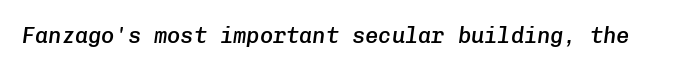
The image shows 22 px text type, italic (leaning right); set normal letter spacing, not underlined.
